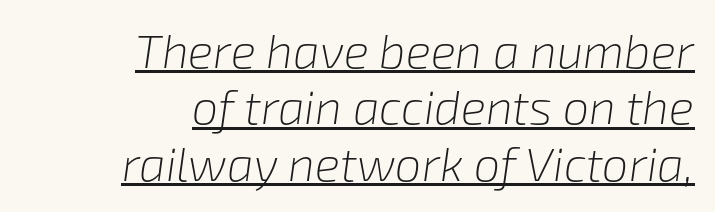
This rendering features underlined lettering. The typesetting does not lean heavy: it is not bold. Varying glyph widths throughout — classic text-font behaviour. The axis of the letterforms is tilted away from vertical. Layout note: lines flush right. Nobody touched the tracking dial on this one.
